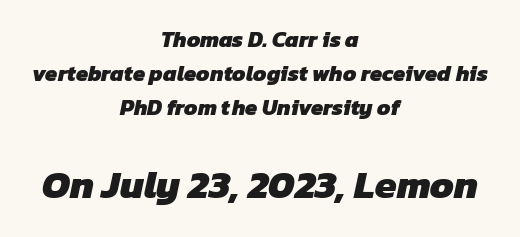
Q: Is the text bold? A: Yes.
Q: Is the typeface a serif or a sans-serif typeface? A: Sans-serif.
Q: Is the text underlined? A: No.
Q: How is the paragraph aligned? A: Centered.
Q: Is the spacing between letters normal or unusually wide? A: Normal.
Q: Is the spacing between lines tight, normal or loose? A: Normal.
Q: Which block of text is set in a larger size, the first (top) or the second (bottom)? A: The second (bottom) one.
Q: Width (condensed, normal, or wide)? A: Normal.
Q: Stroke contrast? A: Low.
Q: x-height? A: Medium.
Q: Monospaced? A: No.
